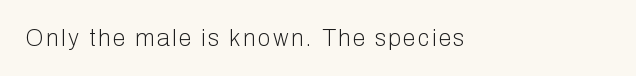
Q: Is the text bold? A: No.
Q: Is the text italic (slanted)? A: No, it is upright.
Q: Is the text underlined? A: No.
Q: How is the paragraph aligned? A: Left-aligned.
